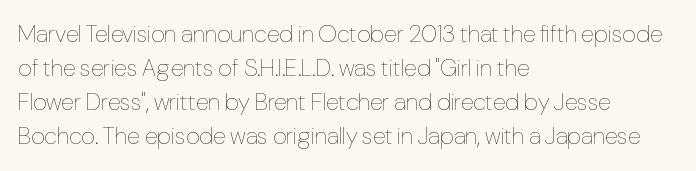
Just letters on the line, the space beneath them empty. The lines sit at an ordinary, default distance from one another. Reading down the block, your eye returns to a fixed left position each line. Think standard paragraph weight, or any step lighter than that.
